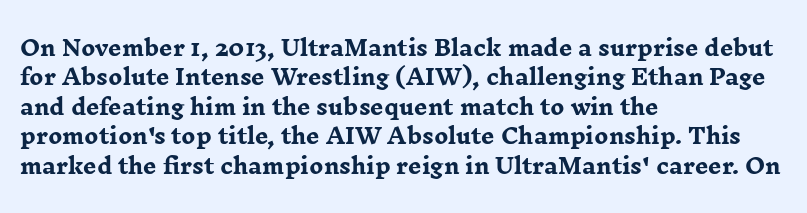
{"italic": "no", "bold": "yes", "underline": "no", "align": "left", "line_spacing": "normal", "line_spacing_ratio": 1.4, "letter_spacing": "normal", "letter_spacing_em": 0.0, "glyph_px": 21}
